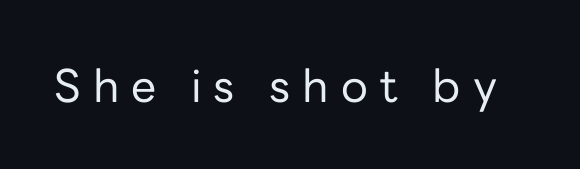
{"serif": "no", "italic": "no", "bold": "no", "weight": "regular", "width": "normal", "stroke_contrast": "low", "x_height": "medium", "monospaced": "no", "underline": "no", "letter_spacing": "wide", "letter_spacing_em": 0.27, "glyph_px": 45}
